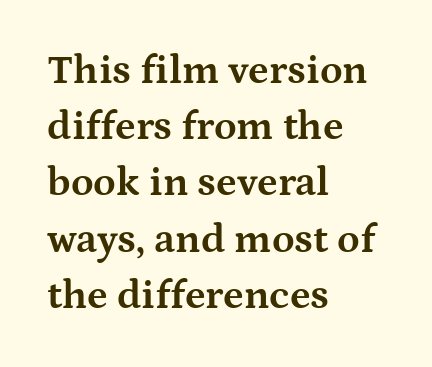
The image shows 41 px bold, wide serif type, upright; set left-aligned, normal line spacing (1.37x), normal letter spacing, not underlined; medium stroke contrast and a medium x-height.
